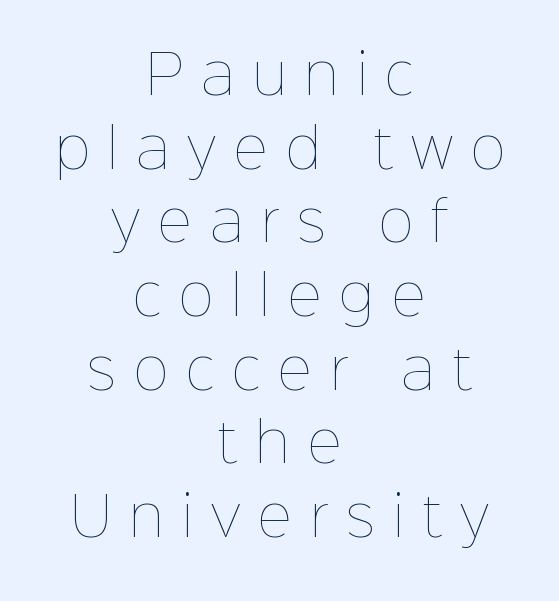
Q: Is the text bold? A: No.
Q: Is the text italic (slanted)? A: No, it is upright.
Q: Is the text underlined? A: No.
Q: How is the paragraph aligned? A: Centered.
Q: Is the spacing between letters normal or unusually wide? A: Unusually wide.
Q: Is the spacing between lines tight, normal or loose? A: Normal.
Q: Width (condensed, normal, or wide)? A: Normal.
Q: Stroke contrast? A: Low.
Q: x-height? A: Medium.
Q: Monospaced? A: No.
